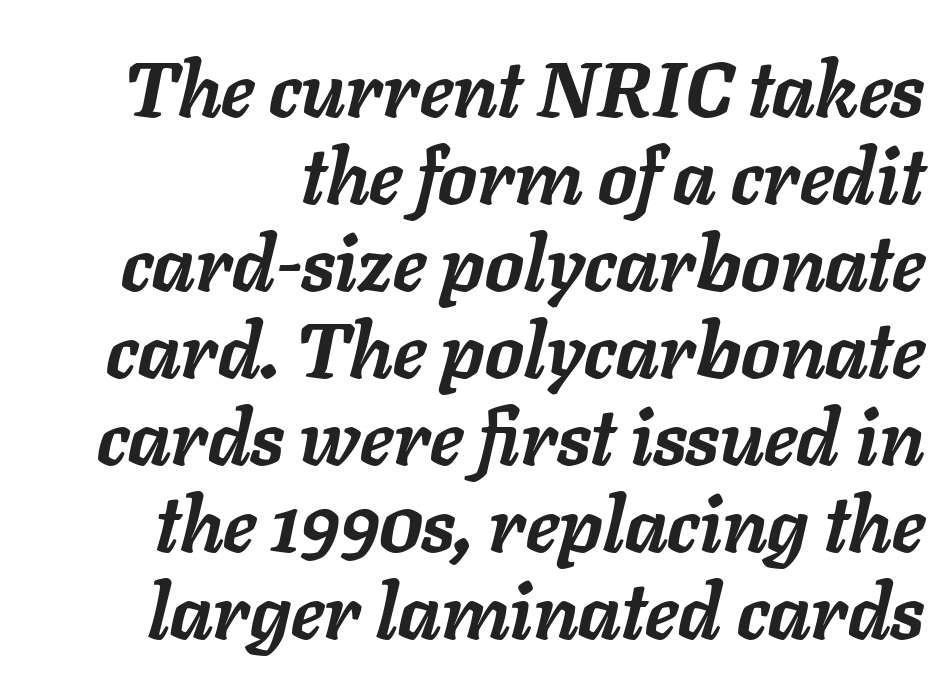
The line-height multiplier appears low, near solid setting. The letters are slanted; this is an italic face. Compared with an ordinary text face, these strokes are far heavier — a full bold. These lines keep a tight, regular rhythm from letter to letter.
